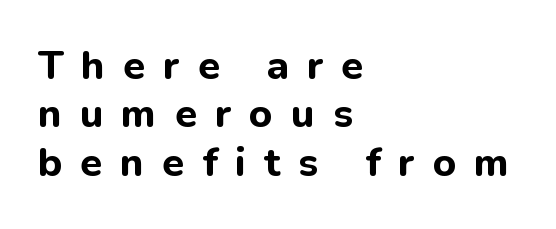
Is this a fixed-width face? No — the glyphs have proportional, varying widths. Descender tails drop into unmarked territory. This sample uses a sans-serif face. These lines have a slow, spaced-out rhythm from letter to letter. Visually the block forms a straight wall on the left and a jagged coastline on the right. I'd describe the lettering as bold — thick and assertive.
